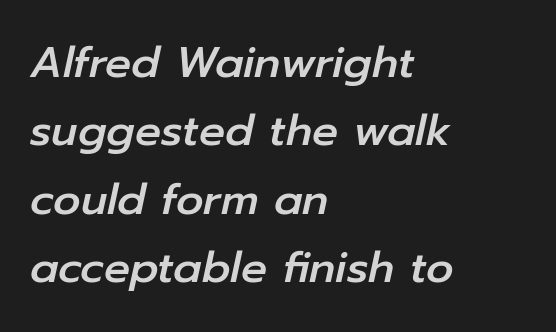
Q: Is the text italic (slanted)? A: Yes, it leans right by about 12 degrees.
Q: Is the text underlined? A: No.
Q: How is the paragraph aligned? A: Left-aligned.
Q: Is the spacing between letters normal or unusually wide? A: Normal.
Q: Is the spacing between lines tight, normal or loose? A: Normal.
Q: Width (condensed, normal, or wide)? A: Normal.
Q: Stroke contrast? A: Low.
Q: x-height? A: Medium.
Q: Monospaced? A: No.
